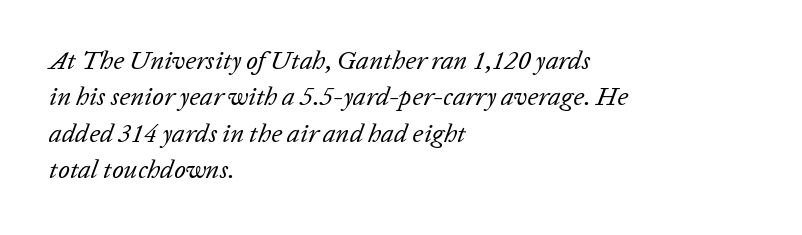
The image shows 26 px text type, italic (leaning right); set left-aligned, normal line spacing (1.4x), normal letter spacing, not underlined.
